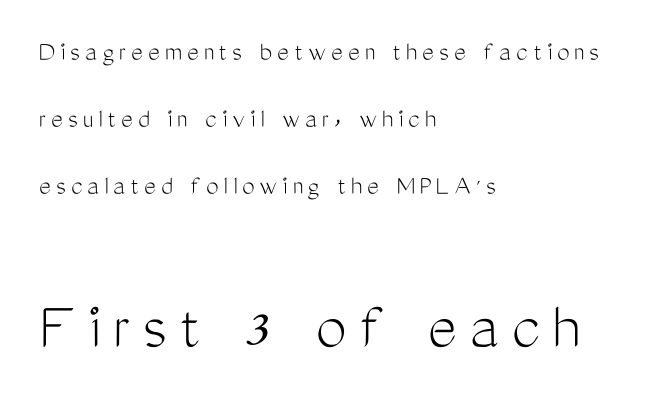
Widely set lines give the paragraph a tall, airy silhouette. The emphasis by scale lands on block number two, below. Decoration check: the copy has no underline. Is the type heavy? It reads as light-to-regular instead. This is sans-serif lettering, the kind often seen on screens and signage.
